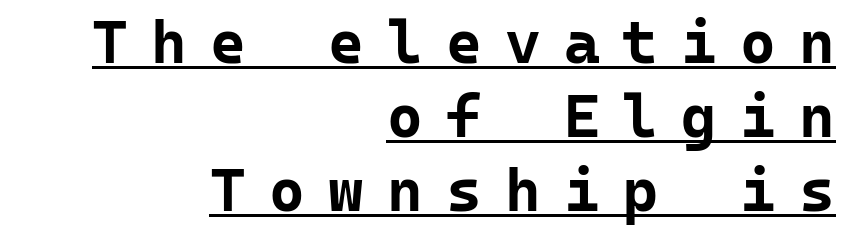
Q: Is the text bold? A: Yes.
Q: Is the text italic (slanted)? A: No, it is upright.
Q: Is the typeface a serif or a sans-serif typeface? A: Sans-serif.
Q: Is the text underlined? A: Yes.
Q: How is the paragraph aligned? A: Right-aligned.
Q: Is the spacing between letters normal or unusually wide? A: Unusually wide.
Q: Width (condensed, normal, or wide)? A: Normal.
Q: Stroke contrast? A: Low.
Q: x-height? A: Medium.
Q: Monospaced? A: Yes.
